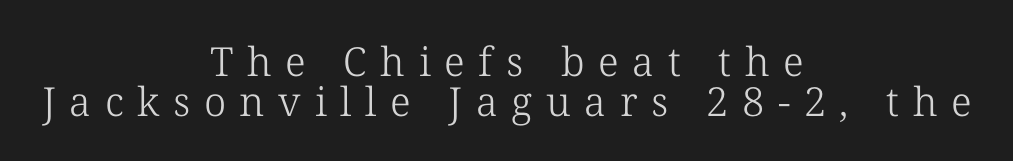
Stems here are at most as thick as an everyday book face. Spacing between characters has been opened up far beyond the box default. Anything drawn beneath the words? Only blank space. Layout note: lines centered.
